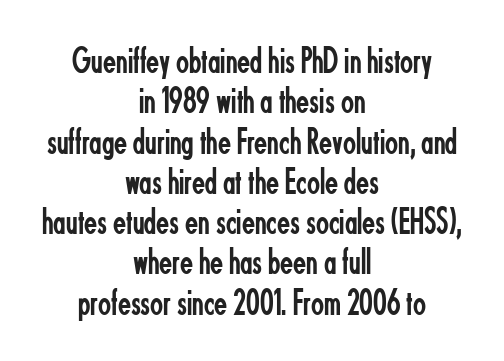
Q: Is the text bold? A: No.
Q: Is the text italic (slanted)? A: No, it is upright.
Q: Is the typeface a serif or a sans-serif typeface? A: Sans-serif.
Q: Is the text underlined? A: No.
Q: How is the paragraph aligned? A: Centered.
Q: Is the spacing between letters normal or unusually wide? A: Normal.
Q: Is the spacing between lines tight, normal or loose? A: Tight.
Q: Width (condensed, normal, or wide)? A: Condensed.
Q: Stroke contrast? A: Low.
Q: x-height? A: Small.
Q: Monospaced? A: No.
